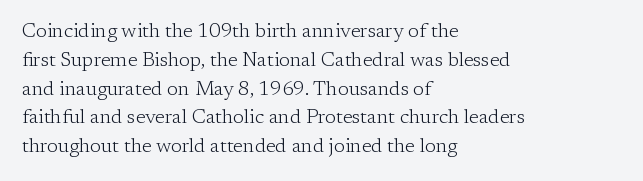
Vertical strokes here are truly vertical. The typesetting does not lean heavy: it is not bold. These lines keep a tight, regular rhythm from letter to letter. Anything drawn beneath the words? Only blank space. The designer left line spacing at the default. Caption: multi-line text, flush left, ragged right.
